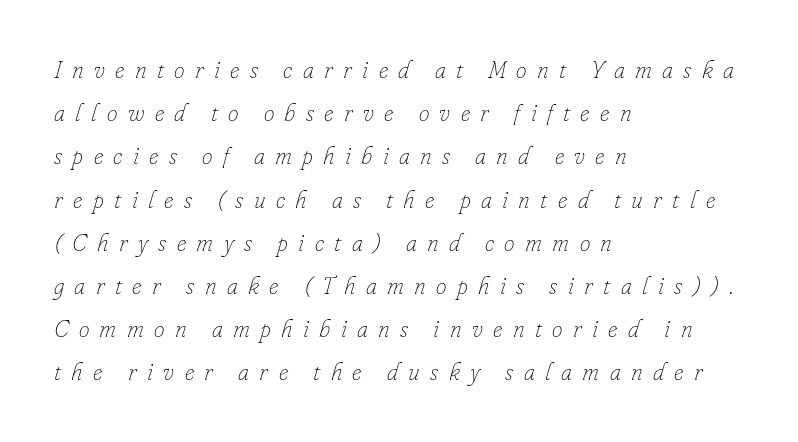
Q: Is the text bold? A: No.
Q: Is the text italic (slanted)? A: Yes, it leans right by about 16 degrees.
Q: Is the text underlined? A: No.
Q: How is the paragraph aligned? A: Left-aligned.
Q: Is the spacing between letters normal or unusually wide? A: Unusually wide.
